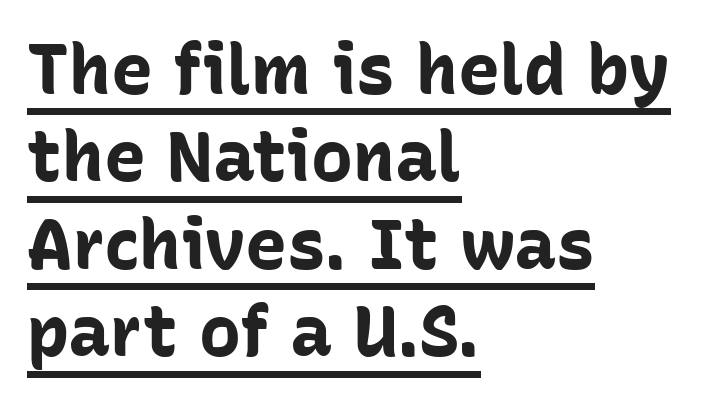
Q: Is the text bold? A: Yes.
Q: Is the text italic (slanted)? A: No, it is upright.
Q: Is the typeface a serif or a sans-serif typeface? A: Sans-serif.
Q: Is the text underlined? A: Yes.
Q: How is the paragraph aligned? A: Left-aligned.
Q: Is the spacing between letters normal or unusually wide? A: Normal.
Q: Is the spacing between lines tight, normal or loose? A: Normal.
Q: Width (condensed, normal, or wide)? A: Normal.
Q: Stroke contrast? A: Low.
Q: x-height? A: Medium.
Q: Monospaced? A: No.
